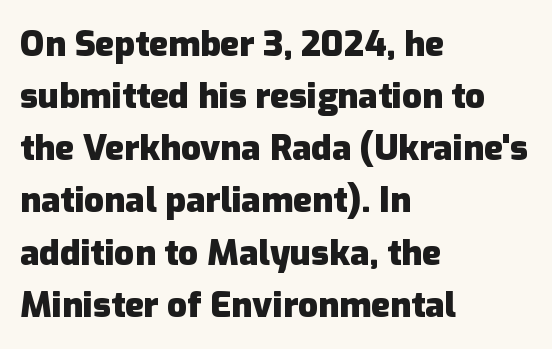
In terms of letterspacing, this is plain default setting. I'd call this a sans setting — the letters go barefoot. Here the designer chose a conventional face with non-uniform glyph widths. Bold? Absolutely — the strokes are thick and heavy. Compared with typical paragraphs, the rows here are spaced about the same. These lines were composed using upright roman letters.
